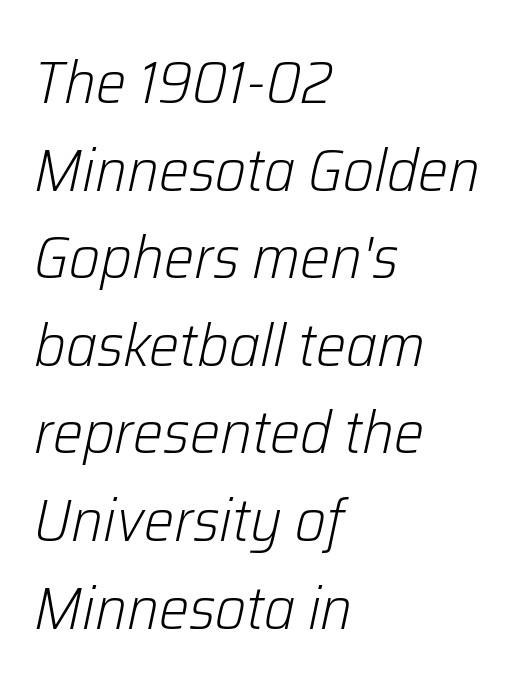
The image shows 60 px light type, italic (leaning right); set left-aligned, normal line spacing (1.46x), normal letter spacing, not underlined; low stroke contrast and a medium x-height.
